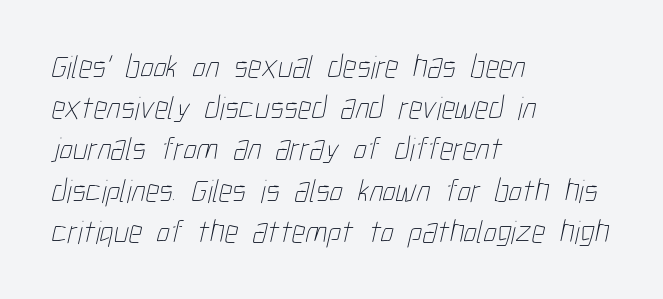
{"bold": "no", "weight": "thin", "width": "condensed", "stroke_contrast": "low", "x_height": "medium", "monospaced": "no", "underline": "no", "align": "left", "line_spacing": "normal", "line_spacing_ratio": 1.25, "letter_spacing": "normal", "letter_spacing_em": 0.0, "glyph_px": 33}
